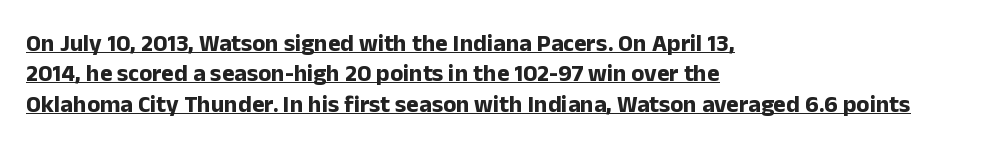
In terms of letterspacing, this is plain default setting. Line spacing here is normal. The glyphs have the mass of a bold cut. Horizontal alignment here is leftward, the default for most running prose. When letters stand straight like this, we call the style roman or upright.
